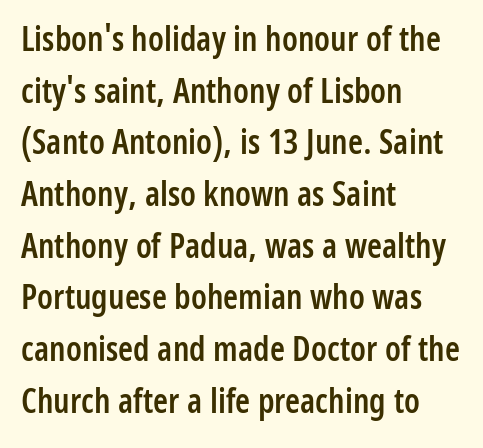
The image shows 34 px semibold, condensed sans-serif type, upright; set left-aligned, normal line spacing (1.52x), normal letter spacing, not underlined; low stroke contrast and a medium x-height.
